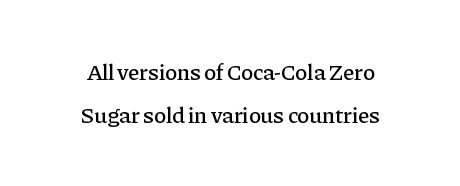
Caption: standard tracking, unaltered. Notice how the stems are strictly vertical — no italics here. Check the space under the baseline: it is left empty.
